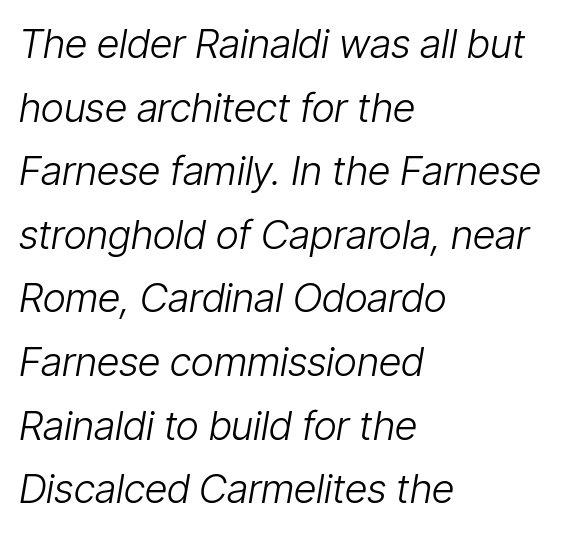
Q: Is the text bold? A: No.
Q: Is the text italic (slanted)? A: Yes, it leans right by about 9 degrees.
Q: Is the text underlined? A: No.
Q: How is the paragraph aligned? A: Left-aligned.
Q: Is the spacing between letters normal or unusually wide? A: Normal.
Q: Is the spacing between lines tight, normal or loose? A: Normal.
Q: Width (condensed, normal, or wide)? A: Condensed.
Q: Stroke contrast? A: Low.
Q: x-height? A: Medium.
Q: Monospaced? A: No.
